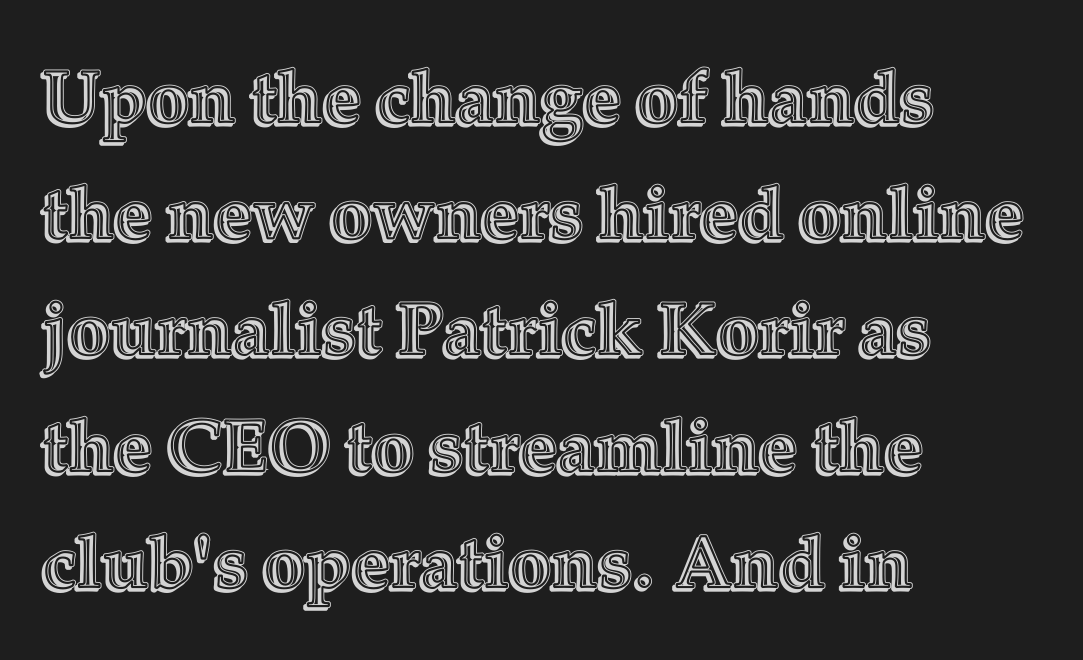
The image shows 74 px text type, upright; set left-aligned, normal line spacing (1.57x), normal letter spacing, not underlined; a medium x-height.
